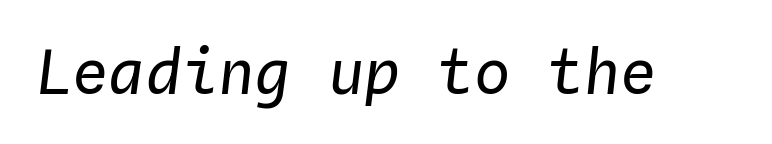
Q: Is the text bold? A: No.
Q: Is the text italic (slanted)? A: Yes, it leans right by about 4 degrees.
Q: Is the text underlined? A: No.
Q: Is the spacing between letters normal or unusually wide? A: Normal.
Q: Width (condensed, normal, or wide)? A: Normal.
Q: Stroke contrast? A: Low.
Q: x-height? A: Medium.
Q: Monospaced? A: Yes.
